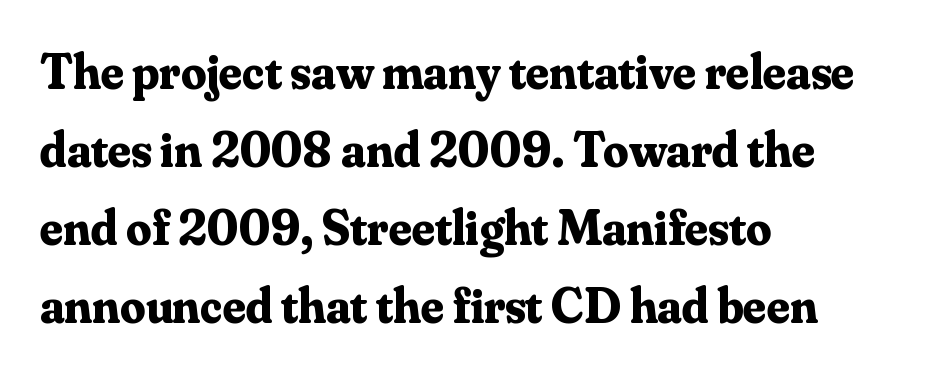
The image shows 50 px bold serif type, upright; set left-aligned, normal line spacing (1.56x), normal letter spacing, not underlined; medium stroke contrast and a small x-height.
